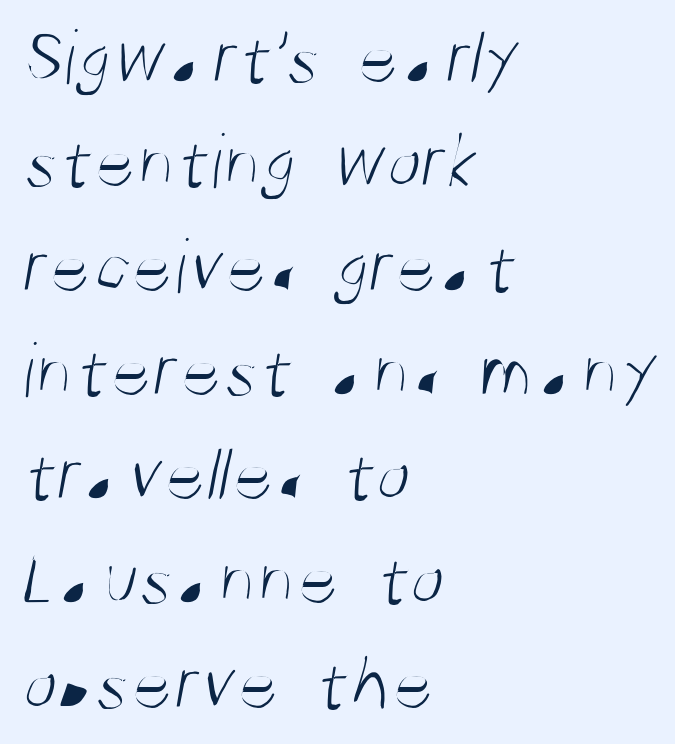
The image shows 79 px light, condensed sans-serif type; set left-aligned, normal line spacing (1.32x), normal letter spacing, not underlined; medium stroke contrast and a large x-height.
